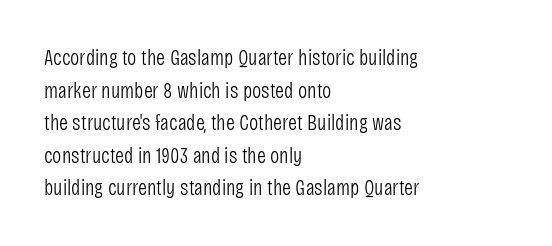
{"italic": "no", "bold": "no", "underline": "no", "align": "left", "line_spacing": "normal", "line_spacing_ratio": 1.48, "letter_spacing": "normal", "letter_spacing_em": 0.0, "glyph_px": 22}
